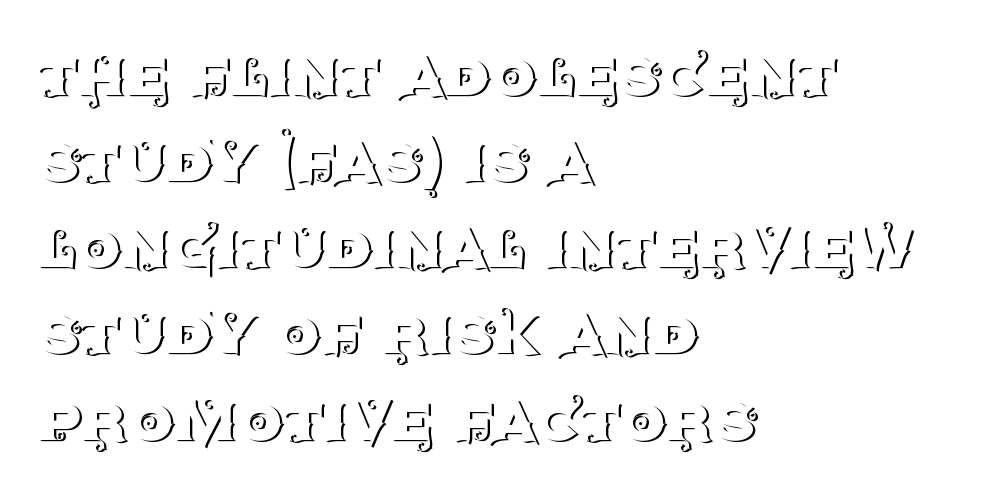
The image shows 73 px thin serif type, upright; set left-aligned, line spacing 1.18x, normal letter spacing, not underlined; medium stroke contrast and a large x-height.
